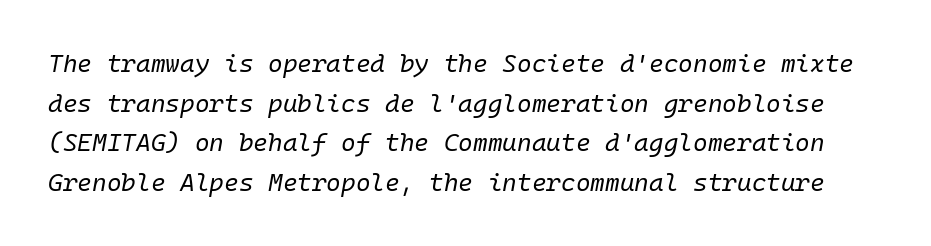
The image shows 25 px text type, italic (leaning right); set normal line spacing (1.59x), normal letter spacing, not underlined.
